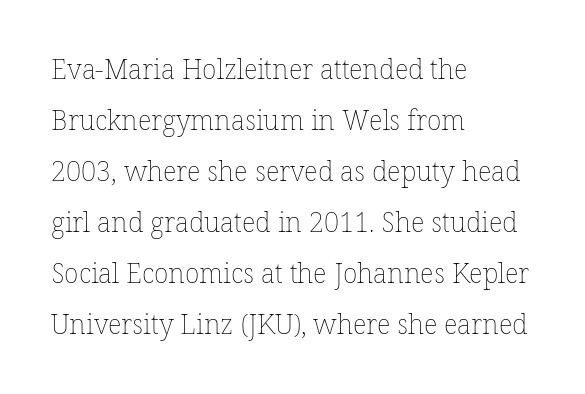
{"italic": "no", "bold": "no", "underline": "no", "align": "left", "line_spacing_ratio": 1.89, "letter_spacing": "normal", "letter_spacing_em": 0.0, "glyph_px": 27}
